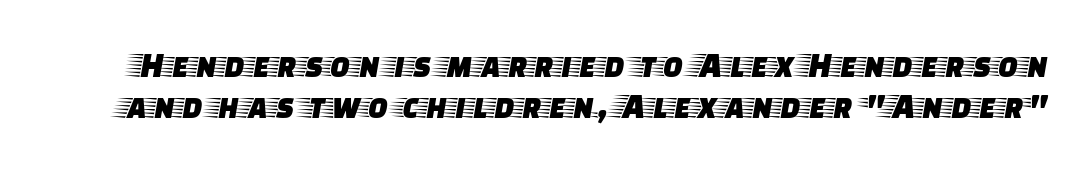
Q: Is the text italic (slanted)? A: Yes.
Q: Is the typeface a serif or a sans-serif typeface? A: Serif.
Q: Is the text underlined? A: No.
Q: Is the spacing between letters normal or unusually wide? A: Normal.
Q: Is the spacing between lines tight, normal or loose? A: Tight.
Q: Width (condensed, normal, or wide)? A: Wide.
Q: Stroke contrast? A: Low.
Q: x-height? A: Large.
Q: Monospaced? A: No.
